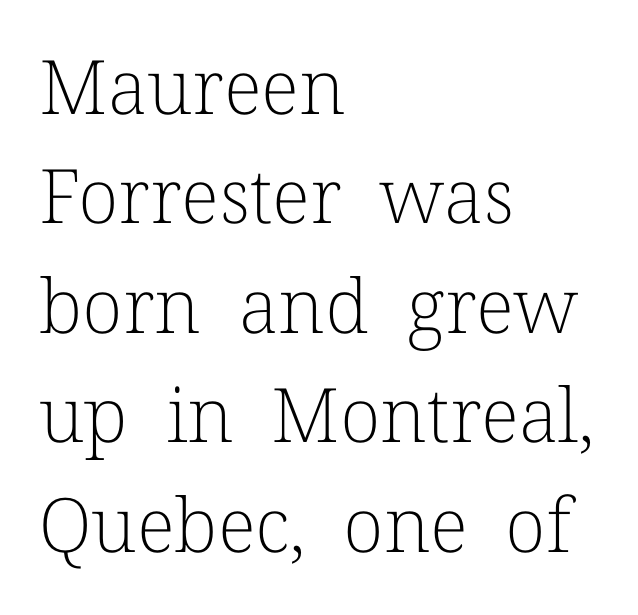
The face looks like a standard text weight, possibly lighter. Words float on clear page, feet unadorned. Compared with typical paragraphs, the rows here are spaced about the same. Typeset ragged right — the left edge is the straight one. A typesetter would mark this as roman, not italic.
